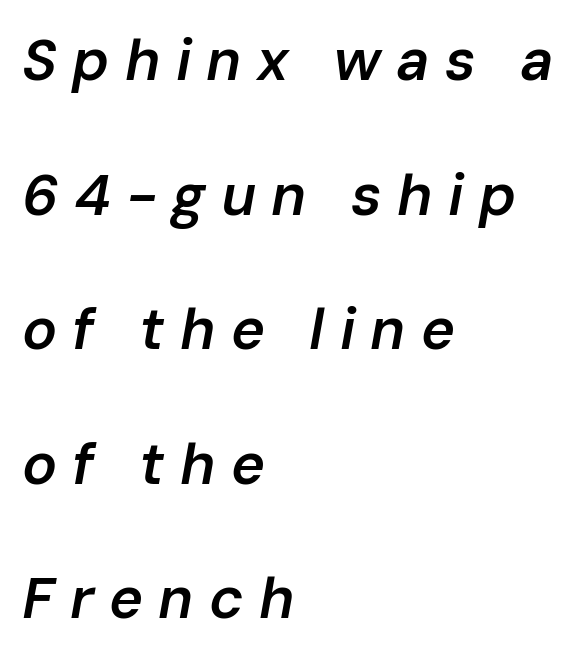
{"italic": "yes", "lean": "right", "slant_degrees": 10, "bold": "semi", "weight": "semibold", "width": "normal", "stroke_contrast": "low", "x_height": "medium", "monospaced": "no", "underline": "no", "align": "left", "line_spacing": "loose", "line_spacing_ratio": 2.32, "letter_spacing": "wide", "letter_spacing_em": 0.26, "glyph_px": 58}
